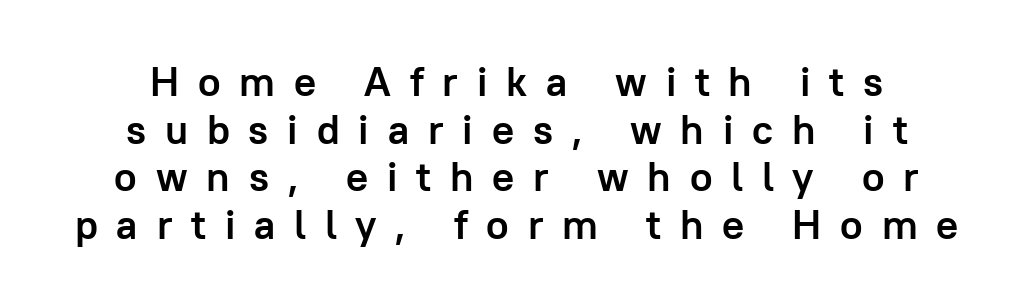
{"serif": "no", "italic": "no", "bold": "yes", "weight": "semibold", "width": "normal", "stroke_contrast": "low", "x_height": "medium", "monospaced": "no", "underline": "no", "align": "center", "line_spacing_ratio": 1.16, "letter_spacing": "wide", "letter_spacing_em": 0.46, "glyph_px": 41}
